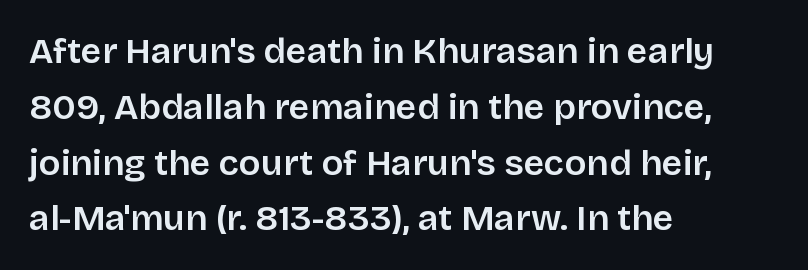
Q: Is the text bold? A: Semi-bold.
Q: Is the text italic (slanted)? A: No, it is upright.
Q: Is the typeface a serif or a sans-serif typeface? A: Sans-serif.
Q: Is the text underlined? A: No.
Q: How is the paragraph aligned? A: Left-aligned.
Q: Is the spacing between letters normal or unusually wide? A: Normal.
Q: Is the spacing between lines tight, normal or loose? A: Normal.
Q: Width (condensed, normal, or wide)? A: Normal.
Q: Stroke contrast? A: Low.
Q: x-height? A: Large.
Q: Monospaced? A: No.
